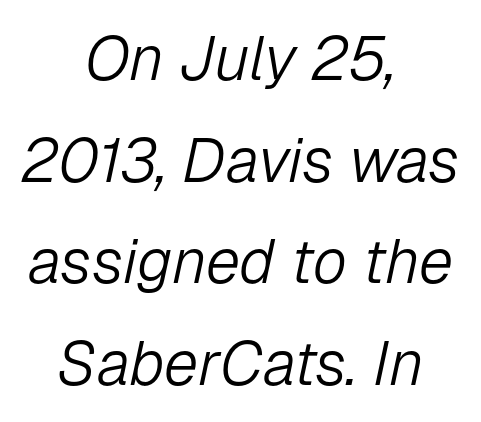
You could not count columns in this text — the font is proportionally spaced. This block has exactly the height ordinary leading produces. Tracking here is standard; glyphs follow each other at the usual distance. Notice how the stems are inclined rather than vertical — that's the hallmark of italics. Clear beneath every line of the passage.
